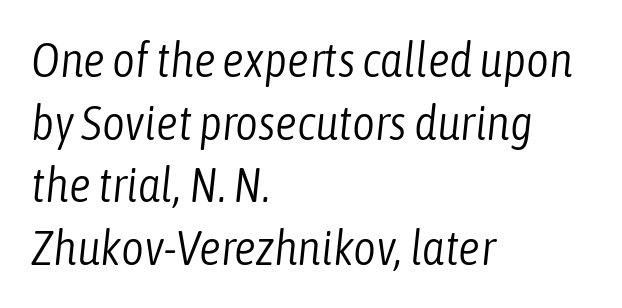
{"italic": "yes", "lean": "right", "slant_degrees": 6, "bold": "no", "weight": "light", "width": "condensed", "stroke_contrast": "low", "x_height": "medium", "monospaced": "no", "underline": "no", "align": "left", "line_spacing": "normal", "line_spacing_ratio": 1.28, "letter_spacing": "normal", "letter_spacing_em": 0.0, "glyph_px": 49}
